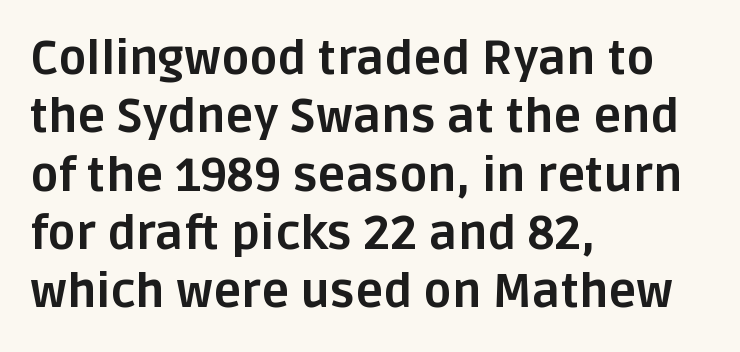
On the weight axis this lands at bold, roughly 700. Clear beneath every line of the passage. The rendering uses natural spacing where letterforms have individual widths. Where is the straight margin? On the left. Letterform terminals end flat and unadorned throughout the passage. A roman cut, with each character standing at attention.
